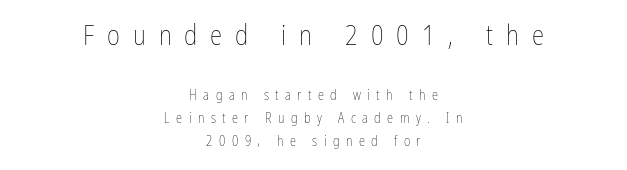
Unmarked baselines from the first word to the last. Where is the straight margin? There isn't one; the lines are centered. Posture: upright roman. Evenly set lines give the paragraph a standard silhouette. How are the letters spaced? Widely, with obvious added tracking. Visually, the top section dominates because its glyphs are scaled up.
